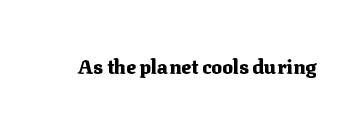
The image shows 20 px bold type, upright; set normal letter spacing, not underlined.
